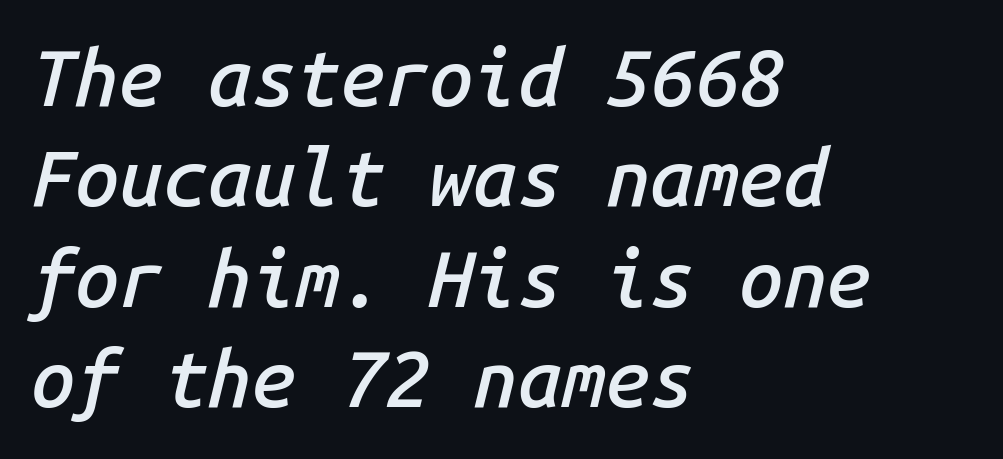
{"italic": "yes", "lean": "right", "slant_degrees": 14, "bold": "semi", "weight": "semibold", "width": "normal", "stroke_contrast": "low", "x_height": "medium", "monospaced": "yes", "underline": "no", "align": "left", "line_spacing": "normal", "line_spacing_ratio": 1.27, "letter_spacing": "normal", "letter_spacing_em": 0.0, "glyph_px": 79}
